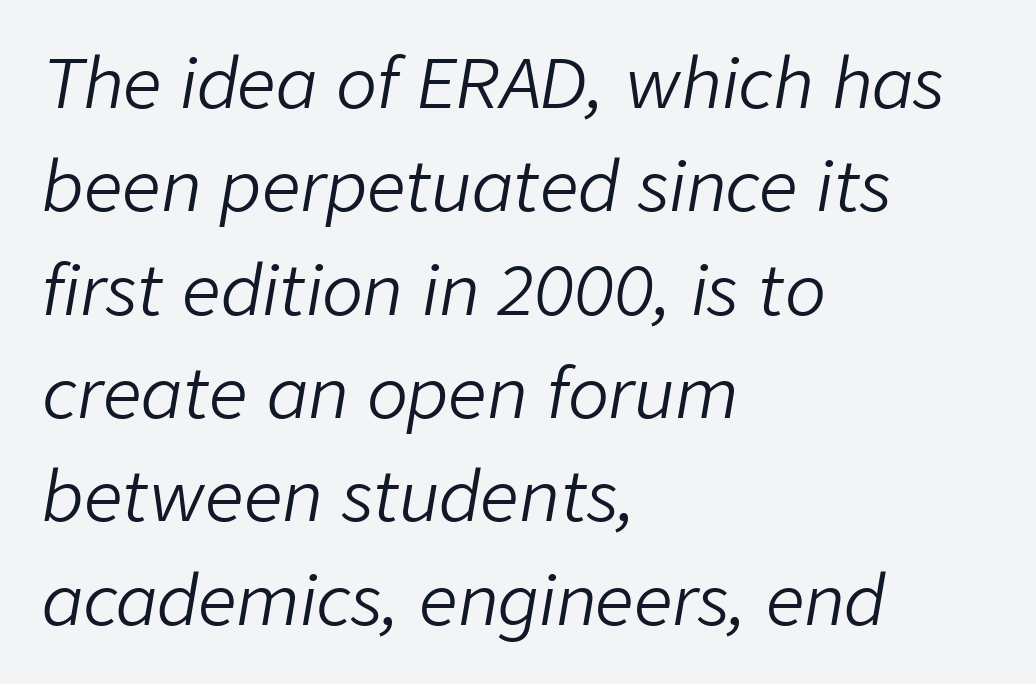
The image shows 68 px light type, italic (leaning right); set left-aligned, normal line spacing (1.52x), normal letter spacing, not underlined; low stroke contrast and a medium x-height.
